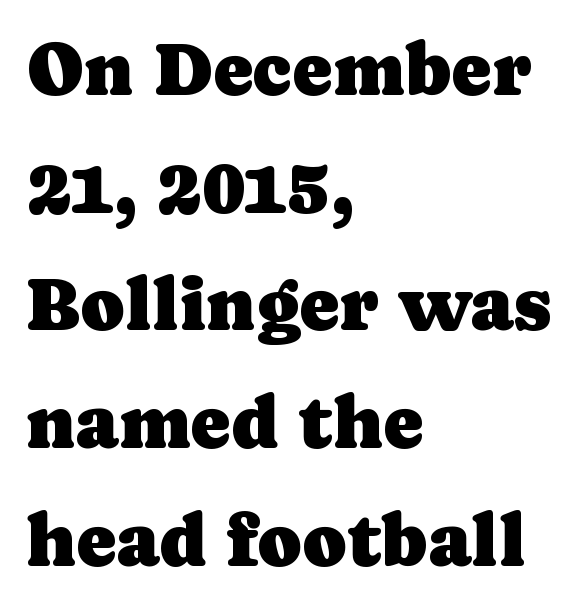
Q: Is the text italic (slanted)? A: No, it is upright.
Q: Is the typeface a serif or a sans-serif typeface? A: Serif.
Q: Is the text underlined? A: No.
Q: How is the paragraph aligned? A: Left-aligned.
Q: Is the spacing between letters normal or unusually wide? A: Normal.
Q: Is the spacing between lines tight, normal or loose? A: Normal.
Q: Width (condensed, normal, or wide)? A: Normal.
Q: Stroke contrast? A: Low.
Q: x-height? A: Medium.
Q: Monospaced? A: No.
